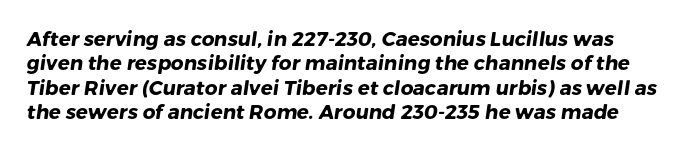
{"bold": "yes", "underline": "no", "line_spacing_ratio": 1.22, "letter_spacing": "normal", "letter_spacing_em": 0.0, "glyph_px": 20}
